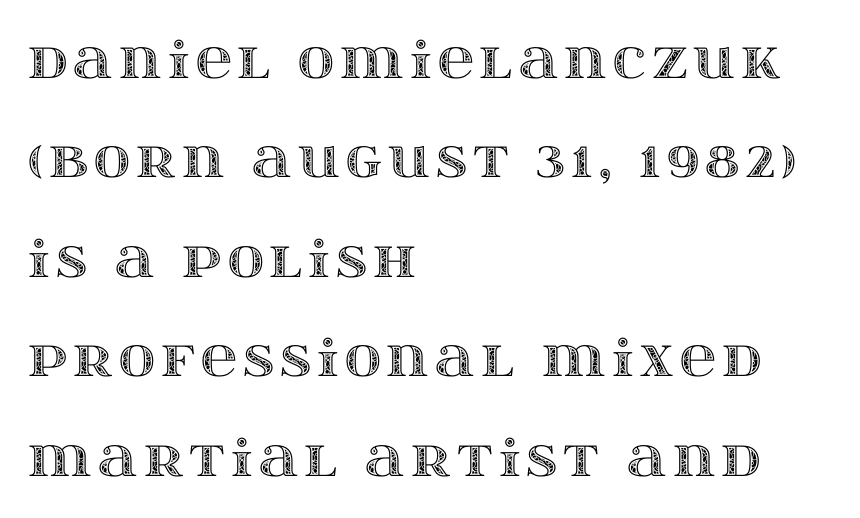
{"italic": "no", "width": "wide", "x_height": "large", "monospaced": "no", "underline": "no", "align": "left", "line_spacing": "loose", "line_spacing_ratio": 1.99, "glyph_px": 50}
